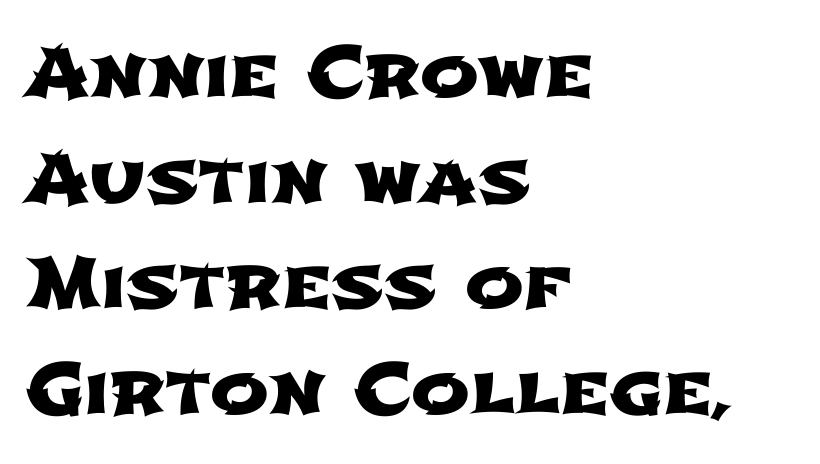
The image shows 70 px wide sans-serif type; set left-aligned, normal line spacing (1.51x), normal letter spacing, not underlined; low stroke contrast and a medium x-height.
